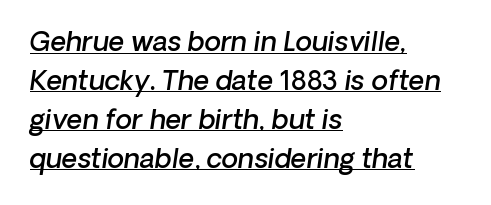
Q: Is the text bold? A: Semi-bold.
Q: Is the text italic (slanted)? A: Yes, it leans right by about 8 degrees.
Q: Is the text underlined? A: Yes.
Q: How is the paragraph aligned? A: Left-aligned.
Q: Is the spacing between letters normal or unusually wide? A: Normal.
Q: Is the spacing between lines tight, normal or loose? A: Normal.
